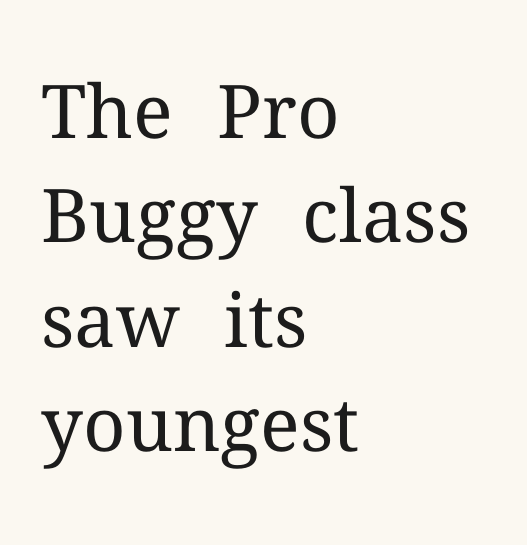
{"serif": "yes", "italic": "no", "bold": "no", "weight": "regular", "width": "normal", "stroke_contrast": "medium", "x_height": "medium", "monospaced": "no", "underline": "no", "align": "left", "line_spacing": "normal", "line_spacing_ratio": 1.41, "letter_spacing": "normal", "letter_spacing_em": 0.0, "glyph_px": 74}
